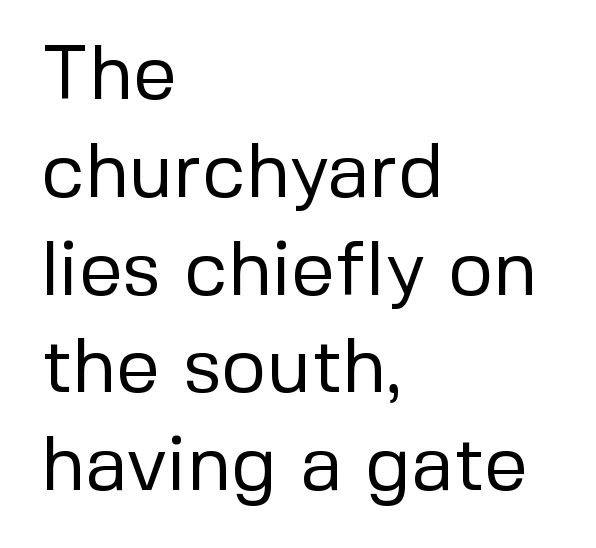
The image shows 77 px regular-weight sans-serif type, upright; set left-aligned, normal line spacing (1.27x), normal letter spacing, not underlined; low stroke contrast and a medium x-height.
